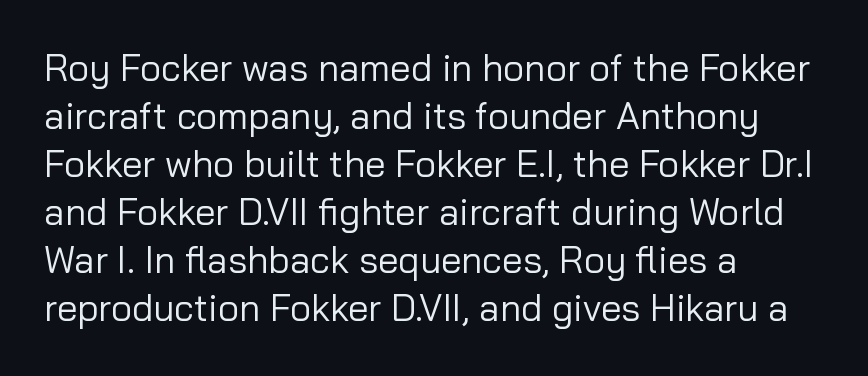
The image shows 37 px regular-weight sans-serif type, upright; set left-aligned, normal line spacing (1.3x), normal letter spacing, not underlined; low stroke contrast and a medium x-height.
